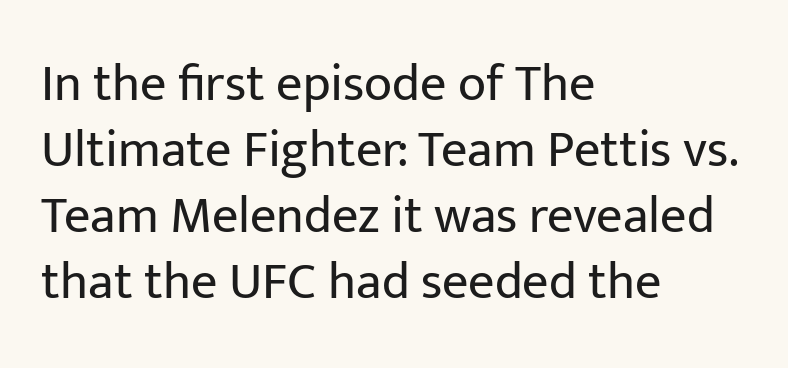
The image shows 52 px regular-weight sans-serif type, upright; set left-aligned, normal line spacing (1.27x), normal letter spacing, not underlined; low stroke contrast and a medium x-height.
